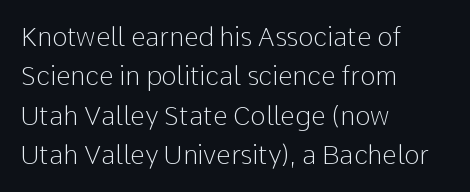
A typesetter would mark this as roman, not italic. Does the leading feel generous? No, just average. The typesetter chose a ragged-right arrangement here. The gaps between neighbouring characters are ordinary and unremarkable. Is this a heavy cut? Hardly; it is regular or lighter. The space directly below the letters is spotless.
